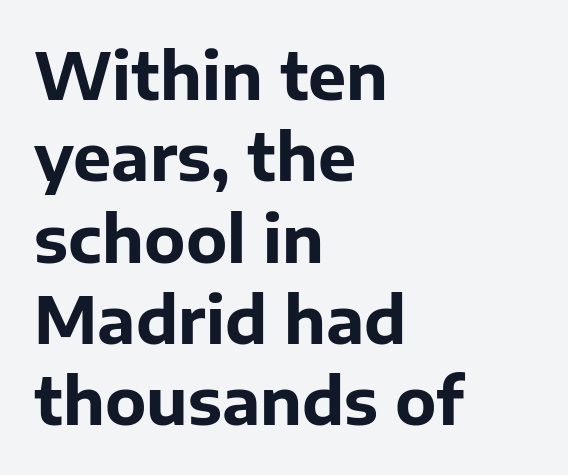
{"serif": "no", "italic": "no", "bold": "yes", "weight": "bold", "width": "normal", "stroke_contrast": "low", "x_height": "medium", "monospaced": "no", "underline": "no", "align": "left", "line_spacing": "normal", "line_spacing_ratio": 1.27, "letter_spacing": "normal", "letter_spacing_em": 0.0, "glyph_px": 64}
